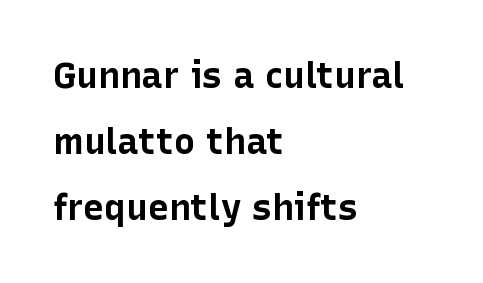
{"serif": "no", "italic": "no", "bold": "yes", "weight": "bold", "width": "normal", "stroke_contrast": "low", "x_height": "medium", "monospaced": "no", "underline": "no", "align": "left", "line_spacing_ratio": 1.84, "letter_spacing": "normal", "letter_spacing_em": 0.0, "glyph_px": 36}
